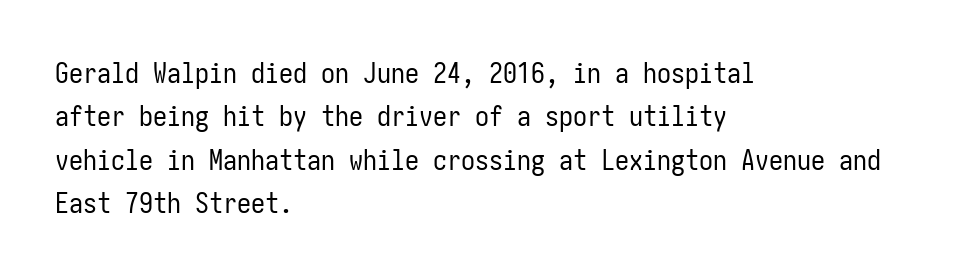
Q: Is the text bold? A: No.
Q: Is the text italic (slanted)? A: No, it is upright.
Q: Is the typeface a serif or a sans-serif typeface? A: Sans-serif.
Q: Is the text underlined? A: No.
Q: How is the paragraph aligned? A: Left-aligned.
Q: Is the spacing between letters normal or unusually wide? A: Normal.
Q: Is the spacing between lines tight, normal or loose? A: Normal.
Q: Width (condensed, normal, or wide)? A: Condensed.
Q: Stroke contrast? A: Low.
Q: x-height? A: Medium.
